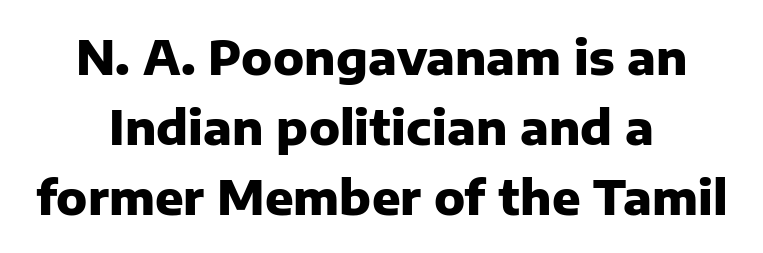
Q: Is the text bold? A: Yes.
Q: Is the text italic (slanted)? A: No, it is upright.
Q: Is the typeface a serif or a sans-serif typeface? A: Sans-serif.
Q: Is the text underlined? A: No.
Q: How is the paragraph aligned? A: Centered.
Q: Is the spacing between letters normal or unusually wide? A: Normal.
Q: Is the spacing between lines tight, normal or loose? A: Normal.
Q: Width (condensed, normal, or wide)? A: Normal.
Q: Stroke contrast? A: Low.
Q: x-height? A: Medium.
Q: Monospaced? A: No.
